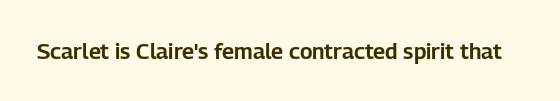
Tall strokes in this sample are plumb rather than angled. Short note: letters normally spaced. Lines of text with bare space underneath.
